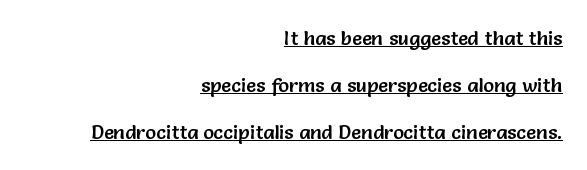
Q: Is the text italic (slanted)? A: No, it is upright.
Q: Is the text underlined? A: Yes.
Q: How is the paragraph aligned? A: Right-aligned.
Q: Is the spacing between letters normal or unusually wide? A: Normal.
Q: Is the spacing between lines tight, normal or loose? A: Loose.
